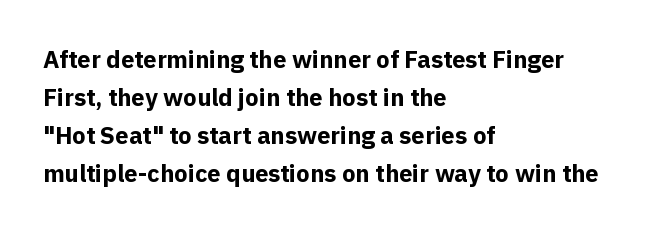
The image shows 24 px bold type, upright; set left-aligned, normal line spacing (1.59x), normal letter spacing, not underlined.
